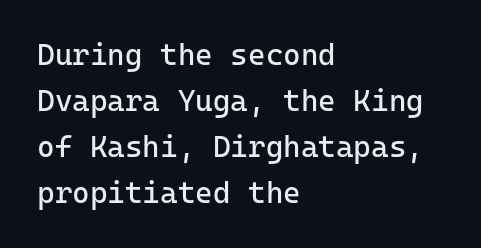
The image shows 30 px regular-weight sans-serif type, upright; set left-aligned, normal line spacing (1.53x), normal letter spacing, not underlined; low stroke contrast and a medium x-height.
